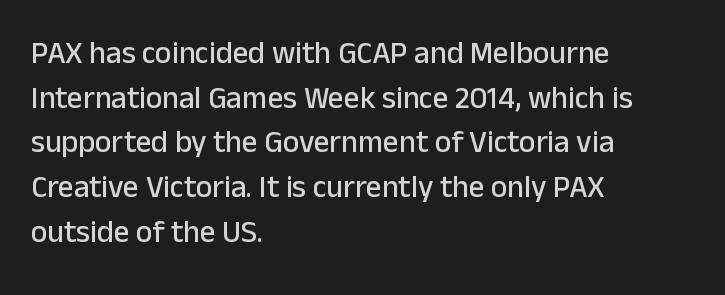
{"serif": "no", "italic": "no", "width": "normal", "stroke_contrast": "low", "x_height": "medium", "monospaced": "no", "underline": "no", "align": "left", "line_spacing": "normal", "line_spacing_ratio": 1.44, "letter_spacing": "normal", "letter_spacing_em": 0.0, "glyph_px": 31}
